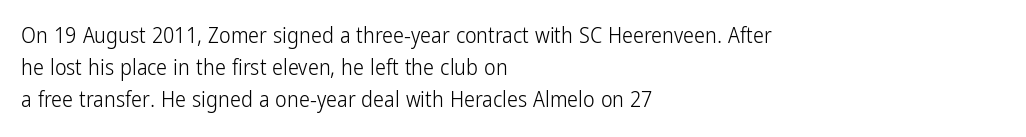
This sample uses an upright cut, with every glyph sitting square on the baseline. Check the space under the baseline: it is left empty. These lines are set flush left with a ragged right edge. Weight: not bold — regular or lighter.
